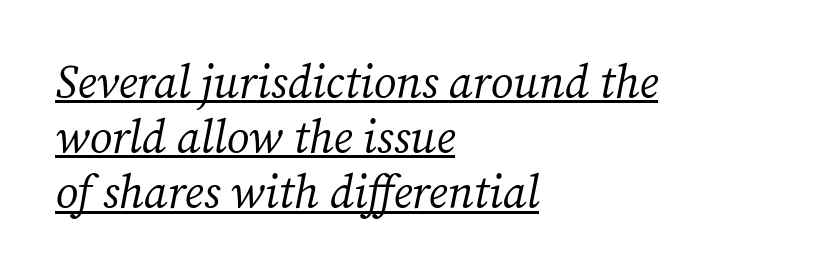
Q: Is the text bold? A: No.
Q: Is the text italic (slanted)? A: Yes, it leans right by about 12 degrees.
Q: Is the typeface a serif or a sans-serif typeface? A: Serif.
Q: Is the text underlined? A: Yes.
Q: How is the paragraph aligned? A: Left-aligned.
Q: Is the spacing between letters normal or unusually wide? A: Normal.
Q: Width (condensed, normal, or wide)? A: Normal.
Q: Stroke contrast? A: Medium.
Q: x-height? A: Medium.
Q: Monospaced? A: No.
